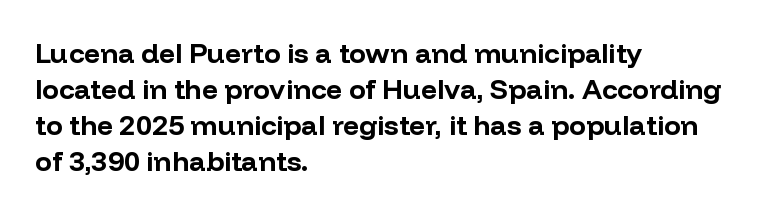
{"serif": "no", "italic": "no", "bold": "yes", "weight": "bold", "width": "normal", "stroke_contrast": "low", "x_height": "medium", "monospaced": "no", "underline": "no", "align": "left", "line_spacing": "normal", "line_spacing_ratio": 1.28, "letter_spacing": "normal", "letter_spacing_em": 0.0, "glyph_px": 28}
